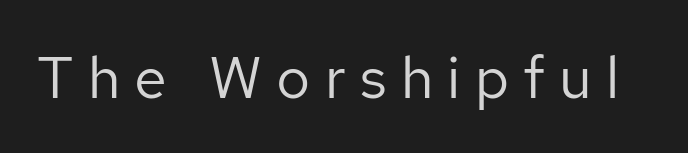
{"serif": "no", "italic": "no", "bold": "no", "weight": "regular", "width": "normal", "stroke_contrast": "low", "x_height": "medium", "monospaced": "no", "underline": "no", "letter_spacing": "wide", "letter_spacing_em": 0.24, "glyph_px": 59}
